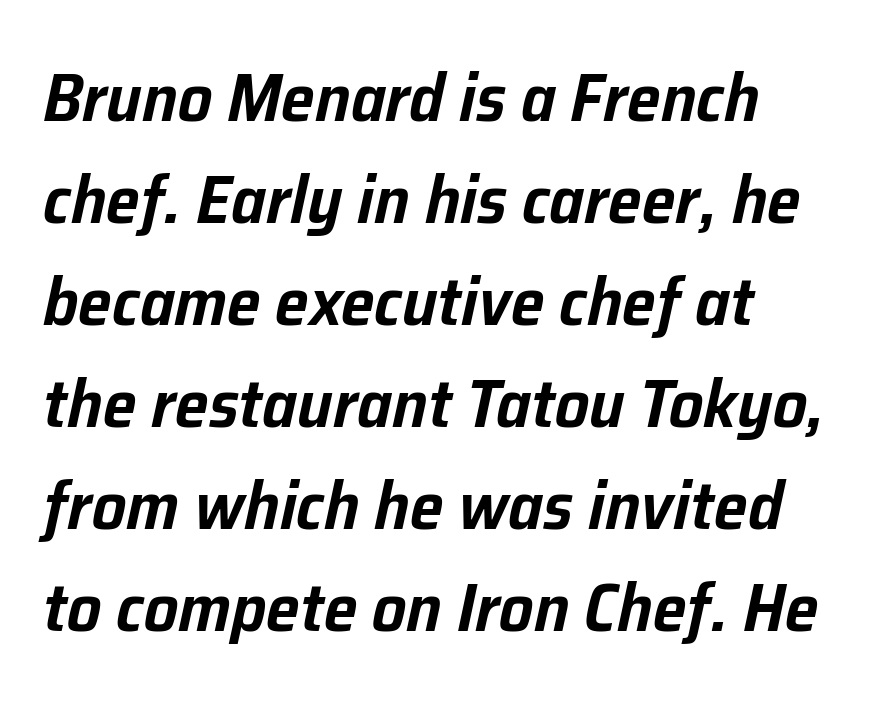
{"italic": "yes", "lean": "right", "slant_degrees": 12, "width": "normal", "stroke_contrast": "low", "x_height": "medium", "monospaced": "no", "underline": "no", "line_spacing": "normal", "line_spacing_ratio": 1.5, "letter_spacing": "normal", "letter_spacing_em": 0.0, "glyph_px": 68}
